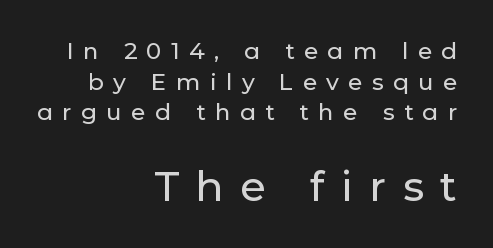
Q: Is the text italic (slanted)? A: No, it is upright.
Q: Is the typeface a serif or a sans-serif typeface? A: Sans-serif.
Q: Is the text underlined? A: No.
Q: How is the paragraph aligned? A: Right-aligned.
Q: Is the spacing between letters normal or unusually wide? A: Unusually wide.
Q: Is the spacing between lines tight, normal or loose? A: Normal.
Q: Which block of text is set in a larger size, the first (top) or the second (bottom)? A: The second (bottom) one.
Q: Width (condensed, normal, or wide)? A: Normal.
Q: Stroke contrast? A: Low.
Q: x-height? A: Medium.
Q: Monospaced? A: No.
